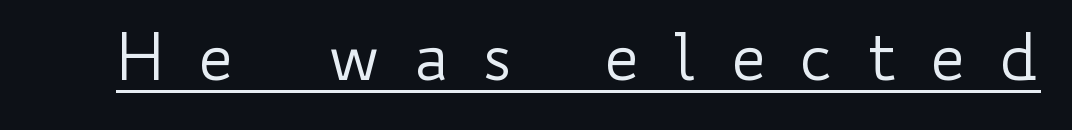
{"italic": "no", "bold": "no", "weight": "regular", "width": "wide", "stroke_contrast": "low", "x_height": "small", "monospaced": "no", "underline": "yes", "letter_spacing": "wide", "letter_spacing_em": 0.49, "glyph_px": 65}
